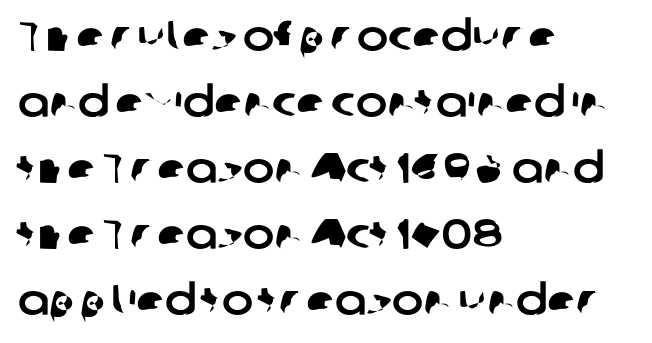
{"serif": "no", "width": "normal", "stroke_contrast": "low", "x_height": "medium", "monospaced": "no", "underline": "no", "align": "left", "line_spacing": "normal", "line_spacing_ratio": 1.57, "letter_spacing": "normal", "letter_spacing_em": 0.0, "glyph_px": 42}
